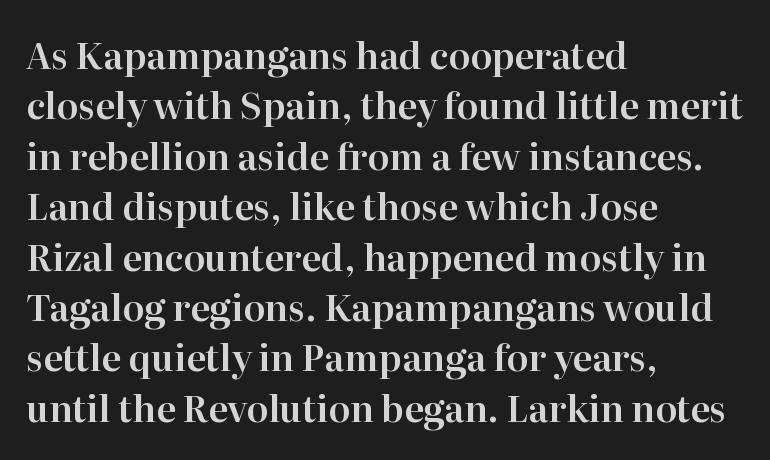
The image shows 36 px serif type, upright; set left-aligned, normal line spacing (1.4x), normal letter spacing, not underlined; high stroke contrast and a medium x-height.
